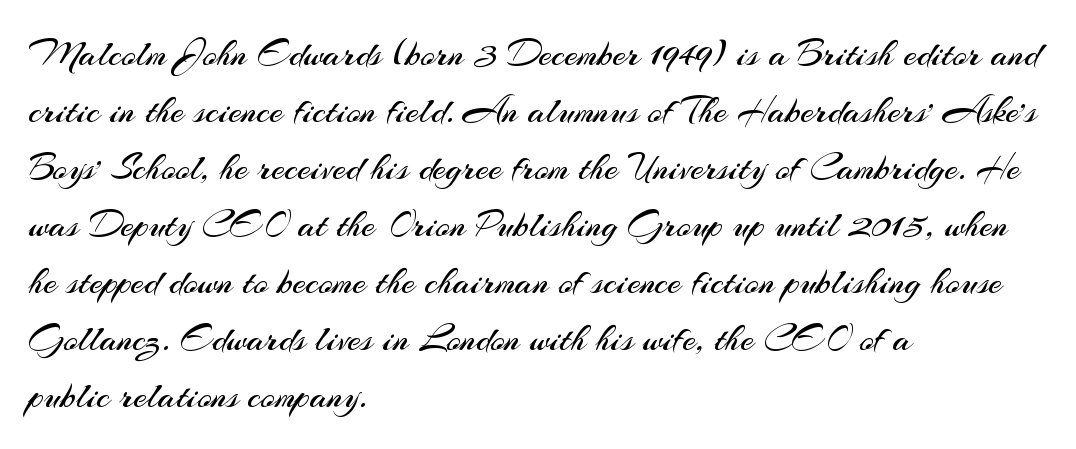
The type family on display is of the sans-serif kind. The space between consecutive lines is moderate. How are the letters spaced? Ordinarily, with no added tracking. The words here are not underlined. Varying glyph widths throughout — classic text-font behaviour.
